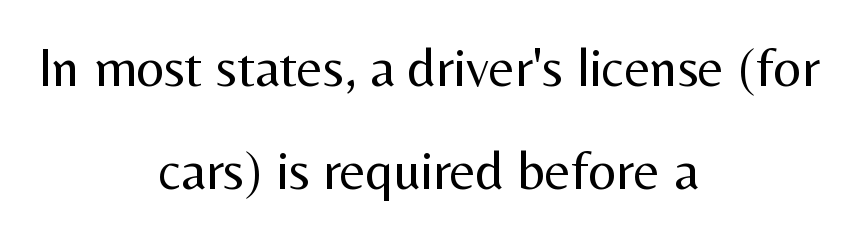
Q: Is the text bold? A: No.
Q: Is the text italic (slanted)? A: No, it is upright.
Q: Is the typeface a serif or a sans-serif typeface? A: Sans-serif.
Q: Is the text underlined? A: No.
Q: How is the paragraph aligned? A: Centered.
Q: Is the spacing between letters normal or unusually wide? A: Normal.
Q: Width (condensed, normal, or wide)? A: Normal.
Q: Stroke contrast? A: Medium.
Q: x-height? A: Medium.
Q: Monospaced? A: No.
